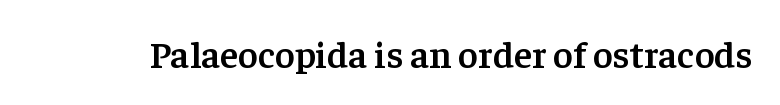
Q: Is the text bold? A: Semi-bold.
Q: Is the text italic (slanted)? A: No, it is upright.
Q: Is the typeface a serif or a sans-serif typeface? A: Serif.
Q: Is the text underlined? A: No.
Q: Is the spacing between letters normal or unusually wide? A: Normal.
Q: Width (condensed, normal, or wide)? A: Normal.
Q: Stroke contrast? A: Low.
Q: x-height? A: Medium.
Q: Monospaced? A: No.
